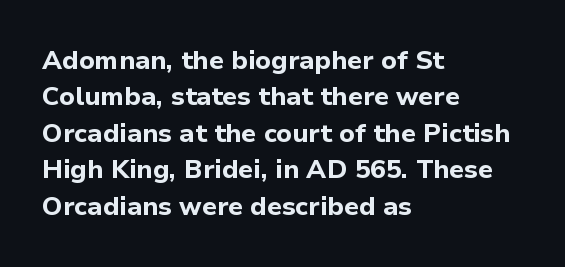
The image shows 26 px bold type, upright; set left-aligned, normal line spacing (1.4x), normal letter spacing, not underlined.
